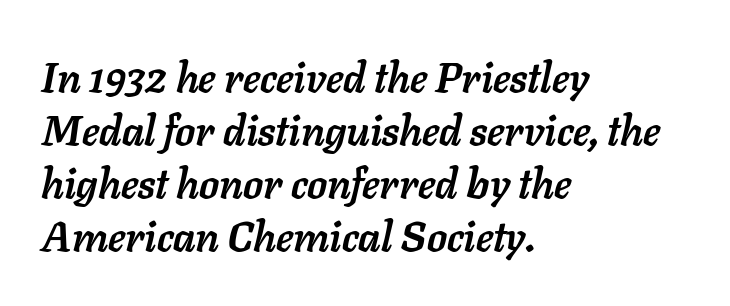
The image shows 41 px semibold type, italic (leaning right); set left-aligned, normal line spacing (1.29x), normal letter spacing, not underlined; low stroke contrast and a medium x-height.
